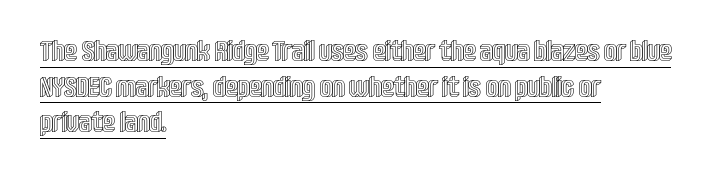
The image shows 28 px condensed type, upright; set left-aligned, normal line spacing (1.27x), normal letter spacing, underlined; a large x-height.
